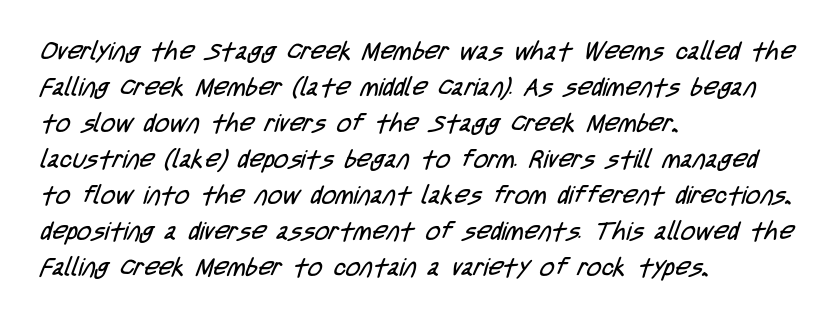
Evenly set lines give the paragraph a standard silhouette. Stems and bowls with no extra thickness — not bold. Line beginnings align vertically; line endings do not. This rendering features lettering with no underline. Words appear dense and cohesive because spacing is normal.
